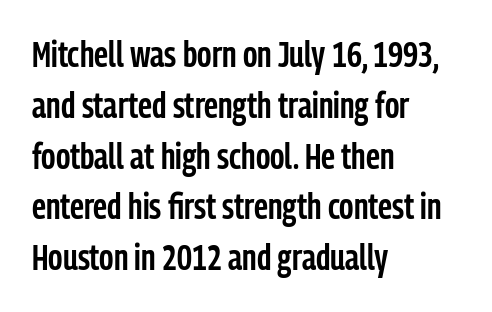
Q: Is the text bold? A: Semi-bold.
Q: Is the text italic (slanted)? A: No, it is upright.
Q: Is the typeface a serif or a sans-serif typeface? A: Sans-serif.
Q: Is the text underlined? A: No.
Q: How is the paragraph aligned? A: Left-aligned.
Q: Is the spacing between letters normal or unusually wide? A: Normal.
Q: Is the spacing between lines tight, normal or loose? A: Normal.
Q: Width (condensed, normal, or wide)? A: Condensed.
Q: Stroke contrast? A: Low.
Q: x-height? A: Medium.
Q: Monospaced? A: No.
